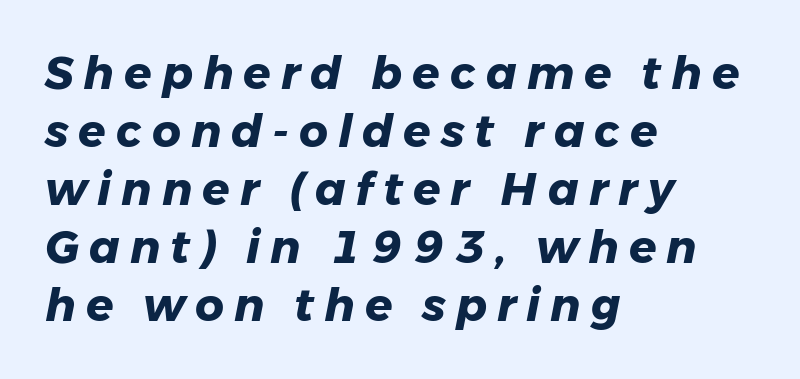
The image shows 45 px heavy type, italic (leaning right); set left-aligned, normal line spacing (1.29x), unusually wide letter spacing (+0.22 em), not underlined; low stroke contrast and a medium x-height.
